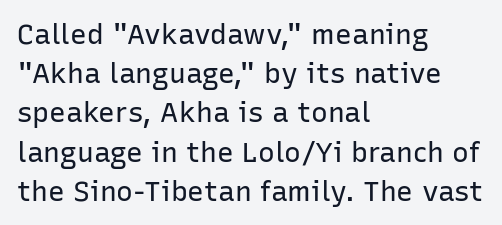
{"serif": "no", "italic": "no", "bold": "no", "weight": "regular", "width": "normal", "stroke_contrast": "low", "x_height": "medium", "monospaced": "no", "underline": "no", "align": "left", "line_spacing": "normal", "line_spacing_ratio": 1.4, "letter_spacing": "normal", "letter_spacing_em": 0.0, "glyph_px": 28}
